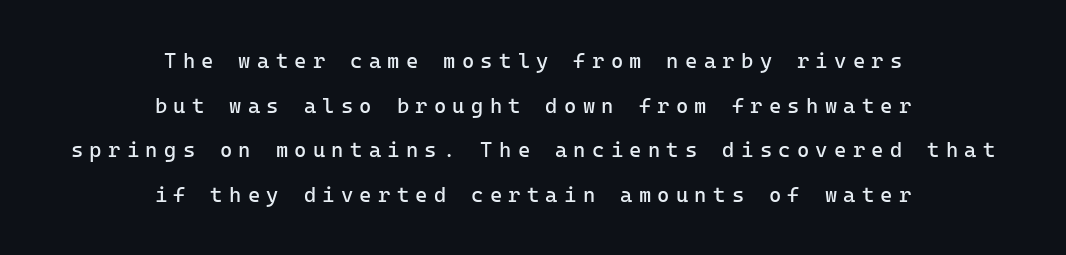
Q: Is the text bold? A: No.
Q: Is the text italic (slanted)? A: No, it is upright.
Q: Is the text underlined? A: No.
Q: How is the paragraph aligned? A: Centered.
Q: Is the spacing between letters normal or unusually wide? A: Unusually wide.
Q: Is the spacing between lines tight, normal or loose? A: Loose.
